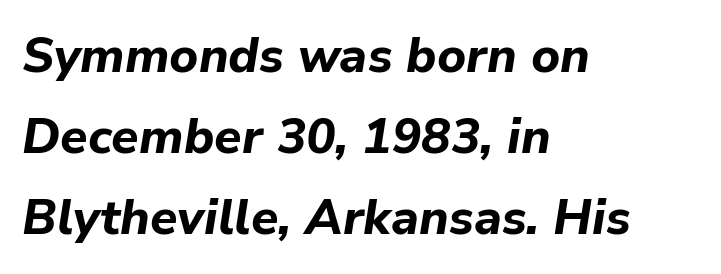
Q: Is the text bold? A: Yes.
Q: Is the text italic (slanted)? A: Yes, it leans right by about 9 degrees.
Q: Is the text underlined? A: No.
Q: How is the paragraph aligned? A: Left-aligned.
Q: Is the spacing between letters normal or unusually wide? A: Normal.
Q: Is the spacing between lines tight, normal or loose? A: Normal.
Q: Width (condensed, normal, or wide)? A: Normal.
Q: Stroke contrast? A: Low.
Q: x-height? A: Medium.
Q: Monospaced? A: No.
